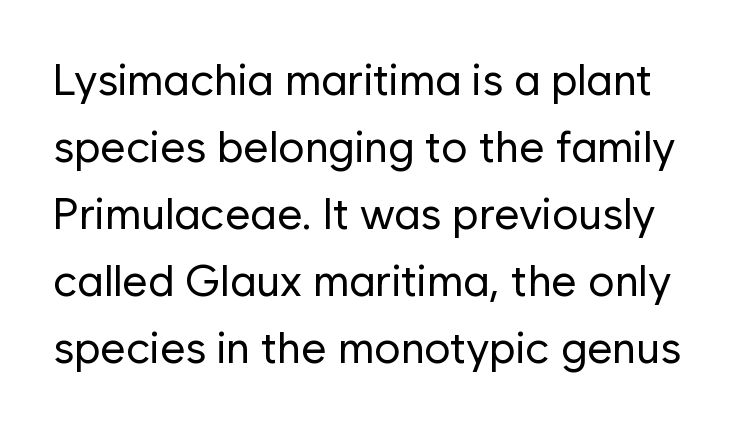
The line-height multiplier appears to be the usual default. Glance below the letters and you will spot only blank space. Each letter's strokes conclude bluntly, with no projecting serifs. This sample uses plain, unmodified letter spacing.
